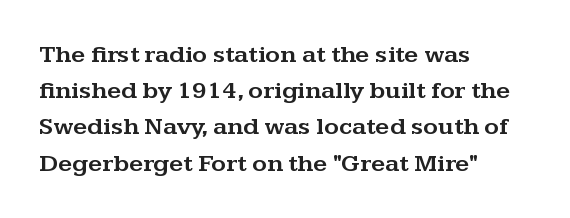
This sample keeps an unexceptional amount of space between lines. Characters follow at the spacing the type designer built in. Leftover space on each line is placed entirely after the last word. Nobody drew a line under any word here. The font's upright variant was chosen for this text.
